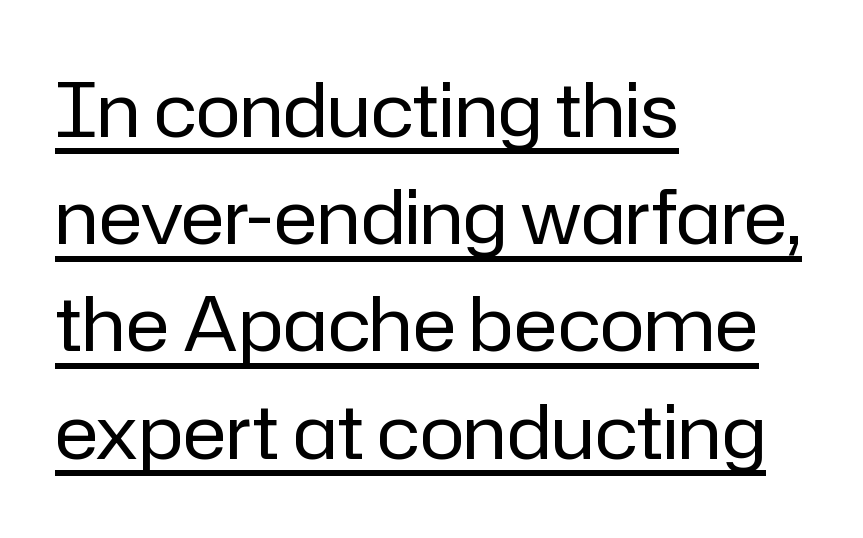
The image shows 75 px regular-weight sans-serif type, upright; set left-aligned, normal line spacing (1.43x), normal letter spacing, underlined; low stroke contrast and a medium x-height.
